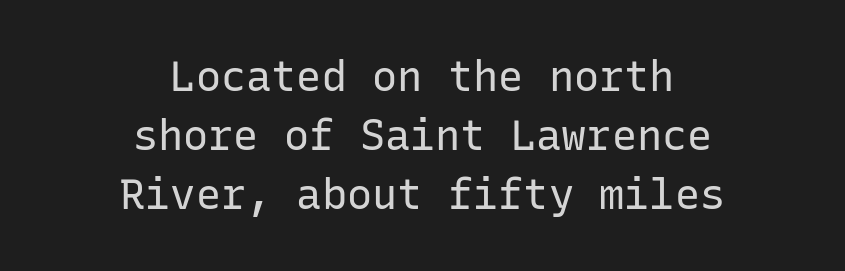
{"serif": "no", "italic": "no", "bold": "no", "weight": "regular", "width": "normal", "stroke_contrast": "low", "x_height": "medium", "monospaced": "yes", "underline": "no", "align": "center", "line_spacing": "normal", "line_spacing_ratio": 1.4, "letter_spacing": "normal", "letter_spacing_em": 0.0, "glyph_px": 42}
